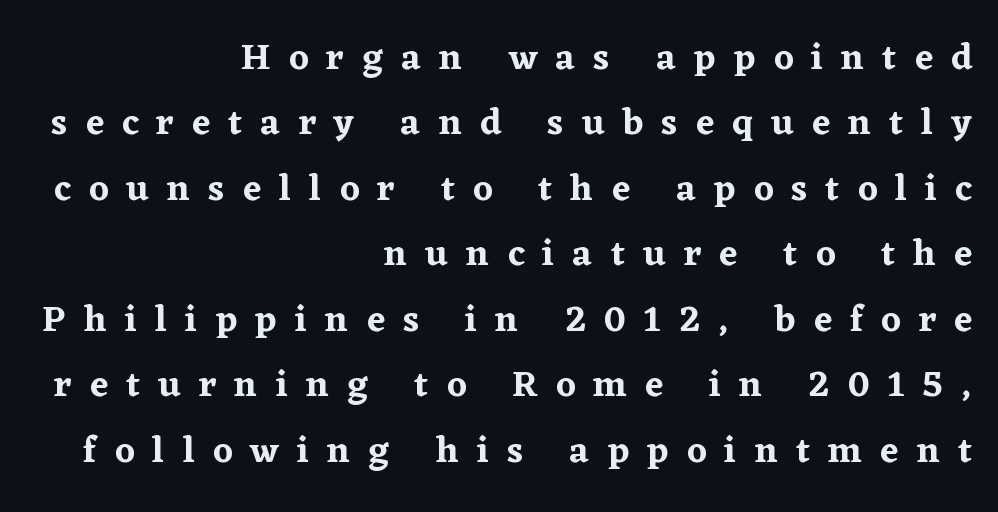
The image shows 37 px serif type, upright; set right-aligned, line spacing 1.77x, unusually wide letter spacing (+0.49 em), not underlined; low stroke contrast and a medium x-height.
